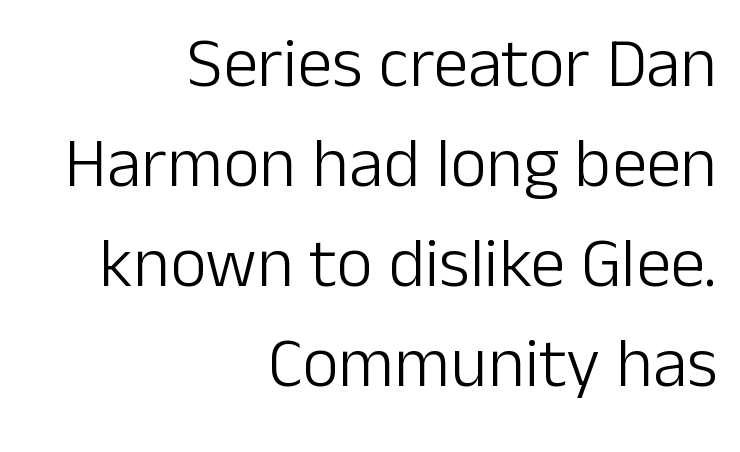
{"serif": "no", "italic": "no", "bold": "no", "weight": "light", "width": "normal", "stroke_contrast": "low", "x_height": "medium", "monospaced": "no", "underline": "no", "align": "right", "line_spacing": "normal", "line_spacing_ratio": 1.43, "letter_spacing": "normal", "letter_spacing_em": 0.0, "glyph_px": 70}
